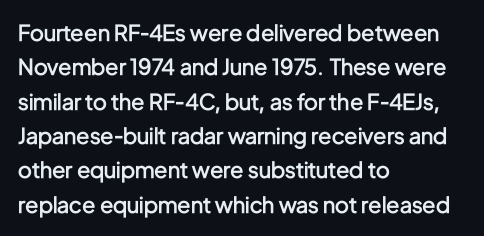
The lines in this sample share a left origin and differ only in where they stop. Firm but not heavy-handed strokes: this text is semibold. A typesetter would call this leading conventional body-copy spacing. Decoration check: the copy has no underline. There is no visible air inserted between adjacent glyphs. Ordinary non-slanted type is in use.
